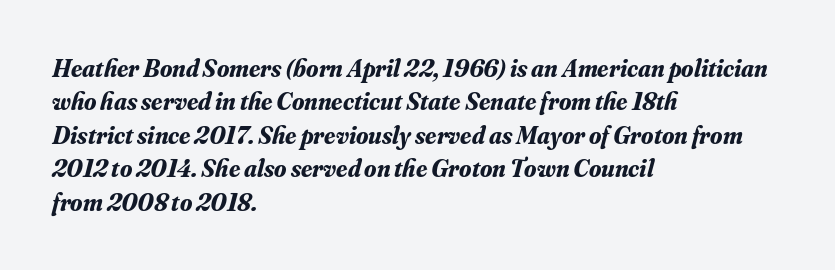
The image shows 25 px bold type, italic (leaning right); set left-aligned, normal line spacing (1.34x), normal letter spacing, not underlined.
